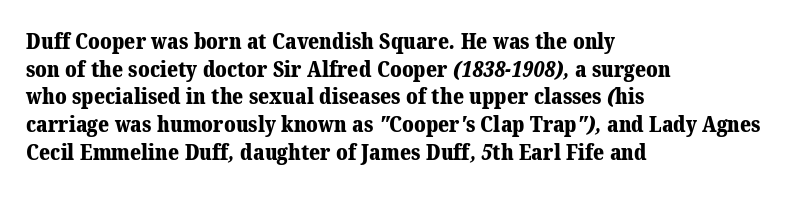
The image shows 21 px bold type; set left-aligned, normal line spacing (1.32x), normal letter spacing, not underlined.
